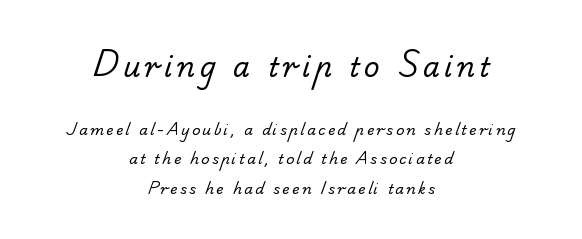
Q: Is the text bold? A: No.
Q: Is the text underlined? A: No.
Q: How is the paragraph aligned? A: Centered.
Q: Is the spacing between lines tight, normal or loose? A: Loose.
Q: Which block of text is set in a larger size, the first (top) or the second (bottom)? A: The first (top) one.
